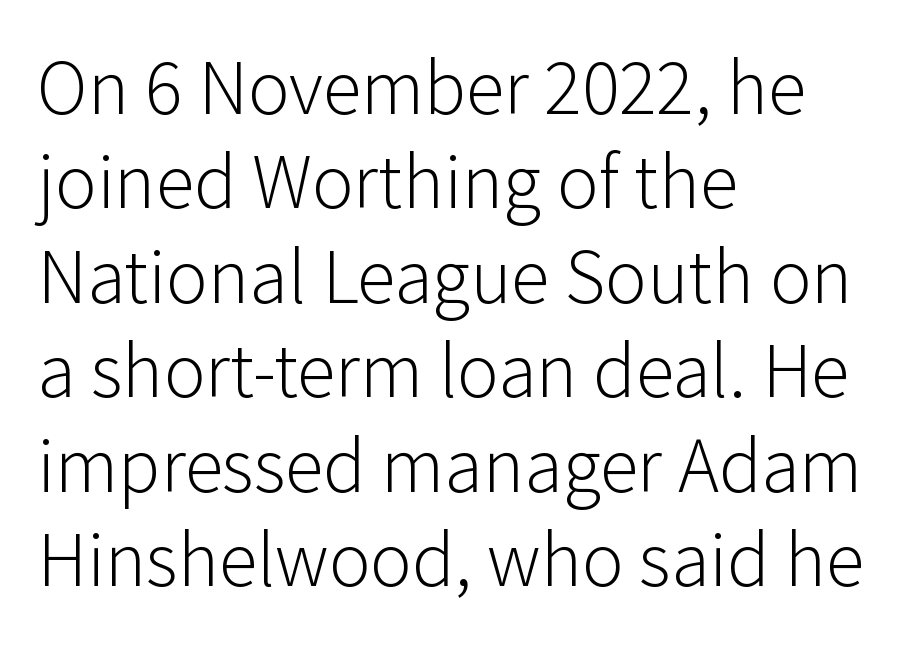
Q: Is the text bold? A: No.
Q: Is the text italic (slanted)? A: No, it is upright.
Q: Is the typeface a serif or a sans-serif typeface? A: Sans-serif.
Q: Is the text underlined? A: No.
Q: How is the paragraph aligned? A: Left-aligned.
Q: Is the spacing between letters normal or unusually wide? A: Normal.
Q: Width (condensed, normal, or wide)? A: Normal.
Q: Stroke contrast? A: Low.
Q: x-height? A: Medium.
Q: Monospaced? A: No.
